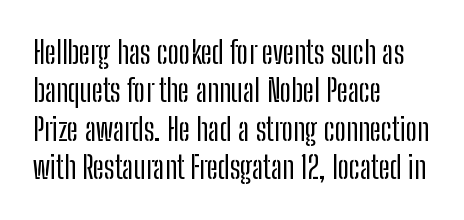
The image shows 31 px condensed sans-serif type, upright; set left-aligned, line spacing 1.24x, normal letter spacing, not underlined; low stroke contrast and a medium x-height.
